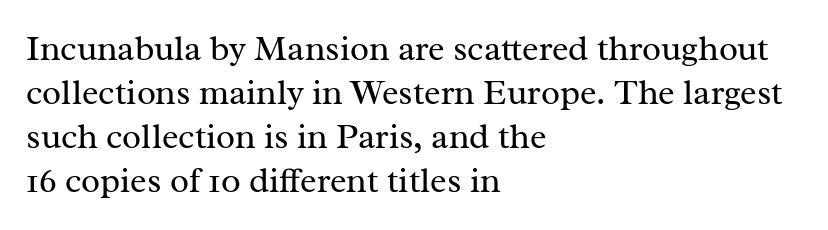
The image shows 35 px regular-weight serif type, upright; set left-aligned, normal line spacing (1.26x), normal letter spacing, not underlined; medium stroke contrast and a medium x-height.
